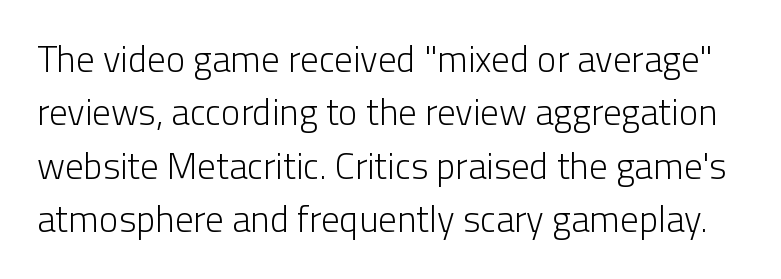
The image shows 37 px light sans-serif type, upright; set normal line spacing (1.44x), normal letter spacing, not underlined; low stroke contrast and a medium x-height.
